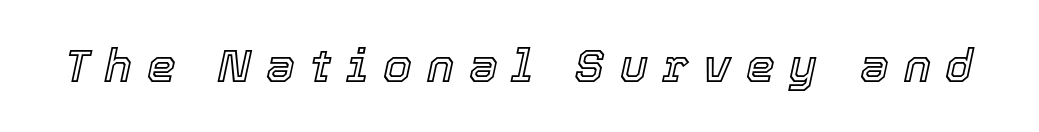
{"italic": "yes", "lean": "right", "slant_degrees": 12, "width": "normal", "x_height": "medium", "monospaced": "no", "underline": "no", "letter_spacing": "wide", "letter_spacing_em": 0.32, "glyph_px": 46}
